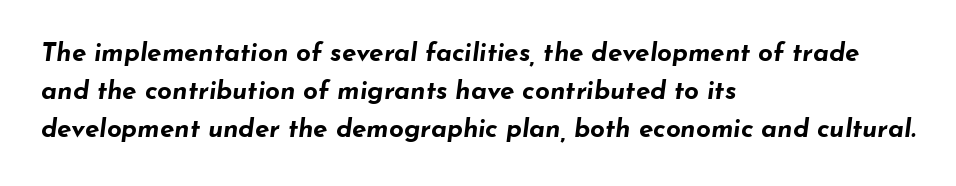
Students, note that the glyphs here touch the page at normal intervals. The typography opts for an oblique posture over an upright one. Weight check: bold — yes, fully. The zone under the glyphs is completely vacant. Honestly, the row spacing looks completely unremarkable. Leftover space on each line is placed entirely after the last word.
